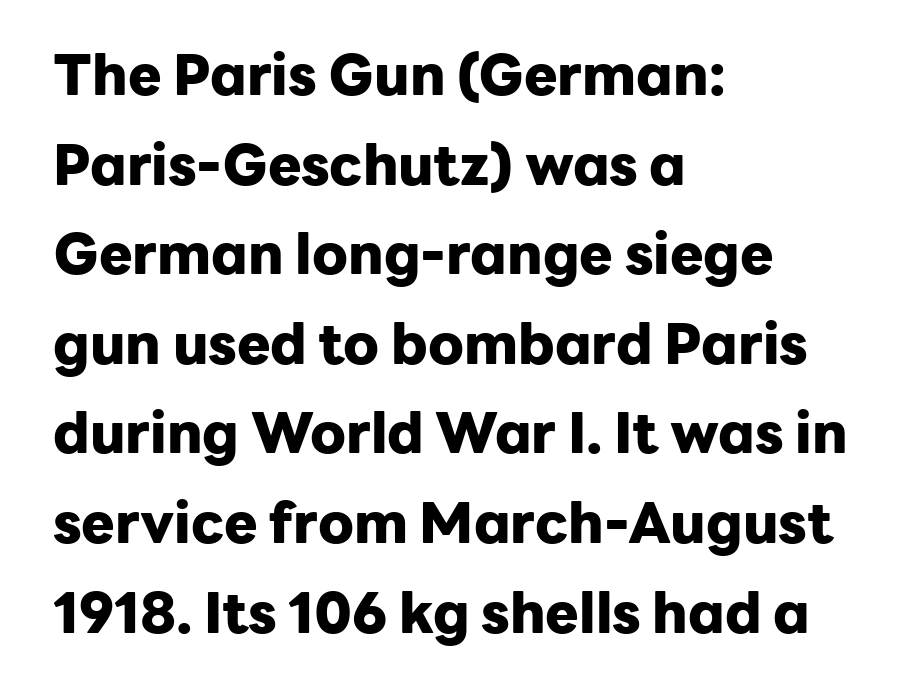
{"serif": "no", "italic": "no", "bold": "yes", "weight": "heavy", "width": "normal", "stroke_contrast": "low", "x_height": "medium", "monospaced": "no", "underline": "no", "align": "left", "line_spacing": "normal", "line_spacing_ratio": 1.6, "letter_spacing": "normal", "letter_spacing_em": 0.0, "glyph_px": 56}
